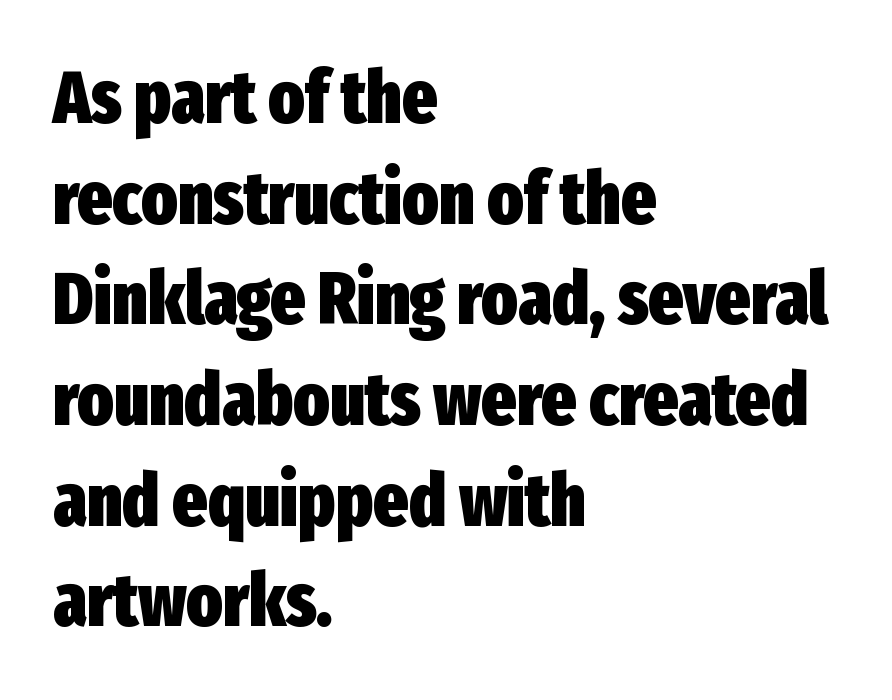
The image shows 74 px heavy, condensed sans-serif type, upright; set left-aligned, normal line spacing (1.36x), normal letter spacing, not underlined; low stroke contrast and a medium x-height.
